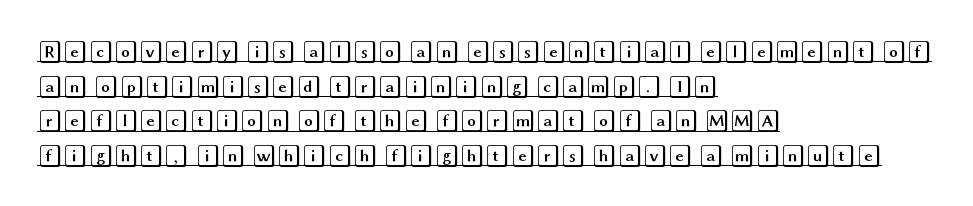
The image shows 23 px text type, upright; set left-aligned, normal line spacing (1.51x), normal letter spacing, underlined.
